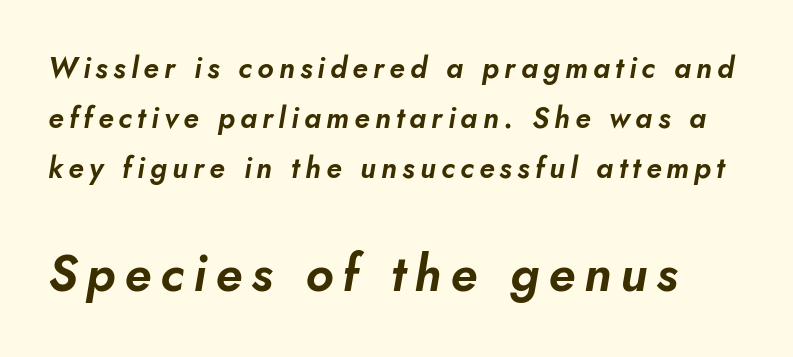
{"italic": "yes", "lean": "right", "slant_degrees": 10, "width": "normal", "stroke_contrast": "low", "x_height": "small", "monospaced": "no", "underline": "no", "line_spacing_ratio": 1.73, "larger_block": "second", "size_ratio": 1.72, "glyph_px": 50}
